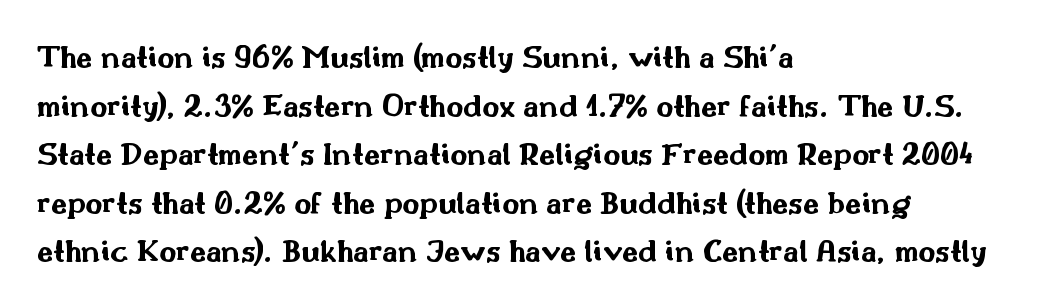
The image shows 33 px bold, wide sans-serif type, upright; set left-aligned, normal line spacing (1.47x), normal letter spacing, not underlined; medium stroke contrast and a small x-height.
